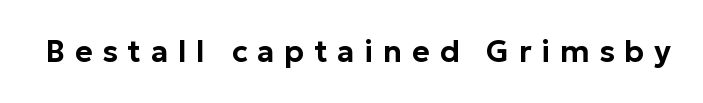
The image shows 30 px sans-serif type, upright; set unusually wide letter spacing (+0.33 em), not underlined; low stroke contrast and a medium x-height.
